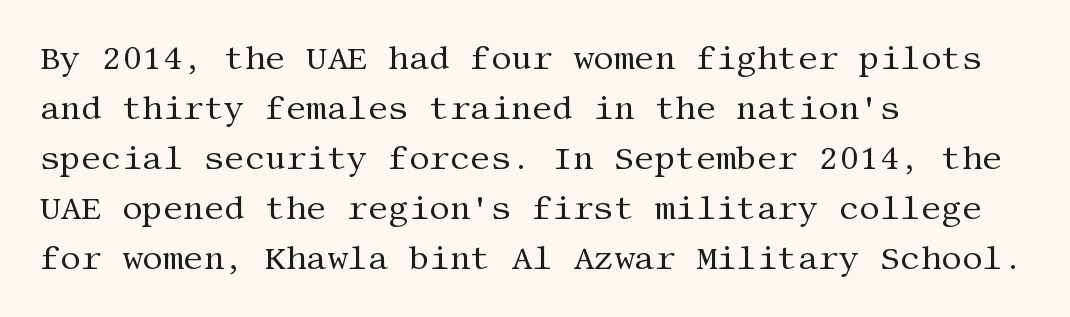
Q: Is the text bold? A: No.
Q: Is the text italic (slanted)? A: No, it is upright.
Q: Is the typeface a serif or a sans-serif typeface? A: Serif.
Q: Is the text underlined? A: No.
Q: How is the paragraph aligned? A: Left-aligned.
Q: Is the spacing between letters normal or unusually wide? A: Normal.
Q: Is the spacing between lines tight, normal or loose? A: Normal.
Q: Width (condensed, normal, or wide)? A: Normal.
Q: Stroke contrast? A: Medium.
Q: x-height? A: Large.
